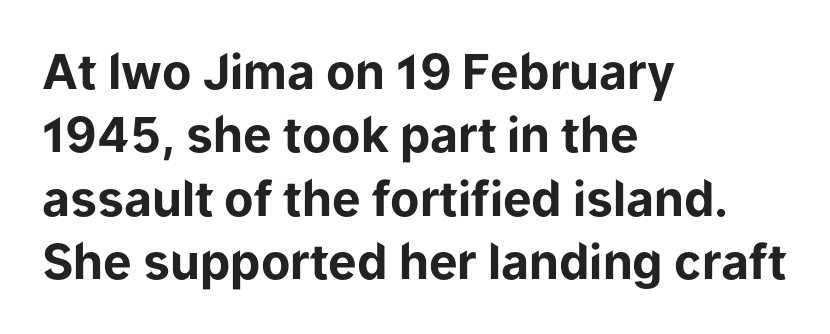
Q: Is the text bold? A: Yes.
Q: Is the text italic (slanted)? A: No, it is upright.
Q: Is the typeface a serif or a sans-serif typeface? A: Sans-serif.
Q: Is the text underlined? A: No.
Q: How is the paragraph aligned? A: Left-aligned.
Q: Is the spacing between letters normal or unusually wide? A: Normal.
Q: Is the spacing between lines tight, normal or loose? A: Normal.
Q: Width (condensed, normal, or wide)? A: Normal.
Q: Stroke contrast? A: Low.
Q: x-height? A: Medium.
Q: Monospaced? A: No.
